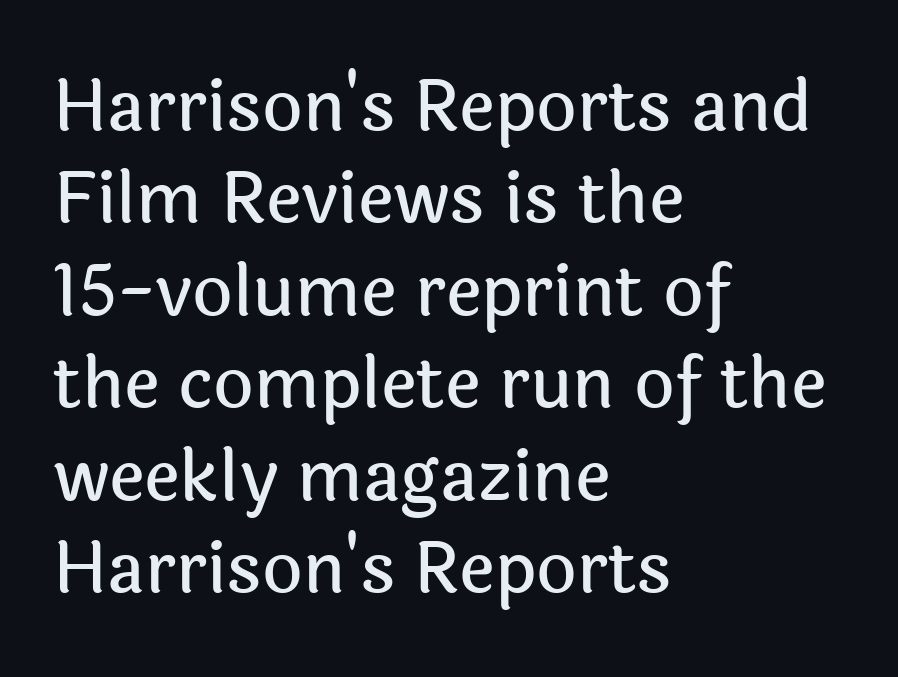
The image shows 70 px sans-serif type, upright; set left-aligned, normal line spacing (1.32x), normal letter spacing, not underlined; a medium x-height.
